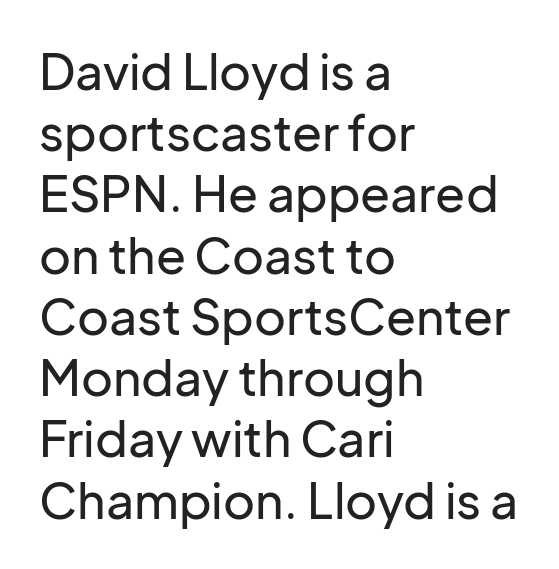
You can tell from the bare stems that sans-serif type was used. The block of text has a typical density, with ordinary space between rows. Honestly, the letter spacing is just normal — you wouldn't notice it. A typesetter would mark this as roman, not italic. The passage shown is typed in a proportional face where columns would drift.
